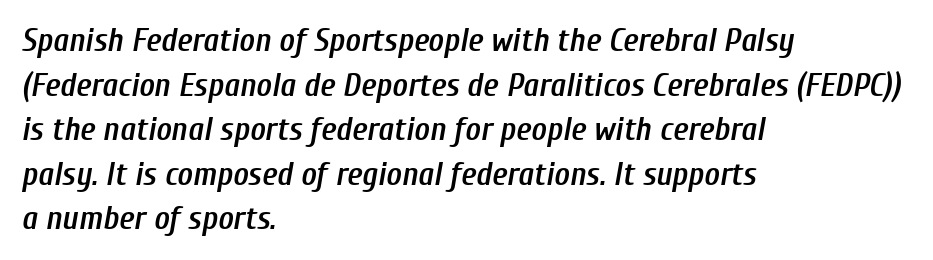
The image shows 33 px semibold, condensed type, italic (leaning right); set left-aligned, normal line spacing (1.35x), normal letter spacing, not underlined; low stroke contrast and a medium x-height.
